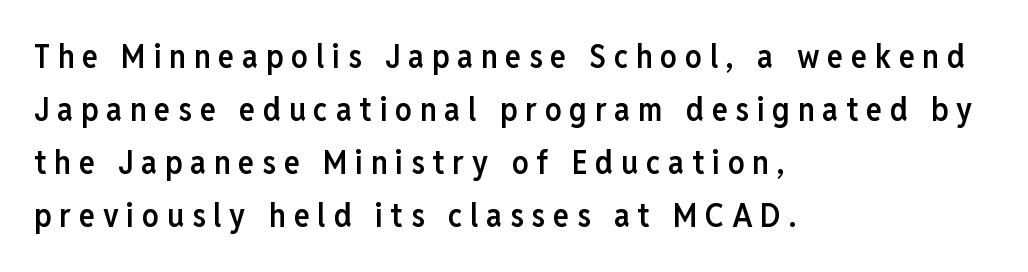
{"serif": "no", "italic": "no", "bold": "semi", "weight": "semibold", "width": "condensed", "stroke_contrast": "low", "x_height": "medium", "monospaced": "no", "underline": "no", "align": "left", "line_spacing": "normal", "line_spacing_ratio": 1.61, "letter_spacing": "wide", "letter_spacing_em": 0.24, "glyph_px": 33}
